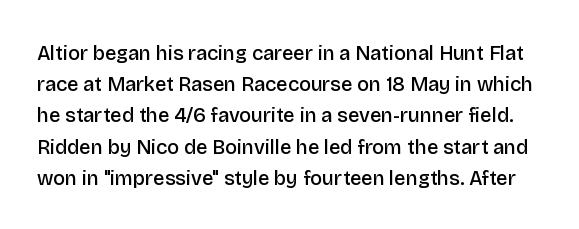
Q: Is the text bold? A: Semi-bold.
Q: Is the text italic (slanted)? A: No, it is upright.
Q: Is the text underlined? A: No.
Q: Is the spacing between letters normal or unusually wide? A: Normal.
Q: Is the spacing between lines tight, normal or loose? A: Normal.
